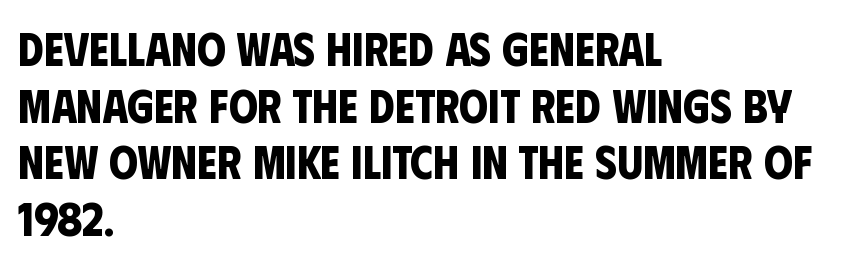
{"serif": "no", "bold": "yes", "weight": "bold", "width": "condensed", "stroke_contrast": "low", "x_height": "large", "monospaced": "no", "underline": "no", "align": "left", "line_spacing_ratio": 1.23, "letter_spacing": "normal", "letter_spacing_em": 0.0, "glyph_px": 46}
